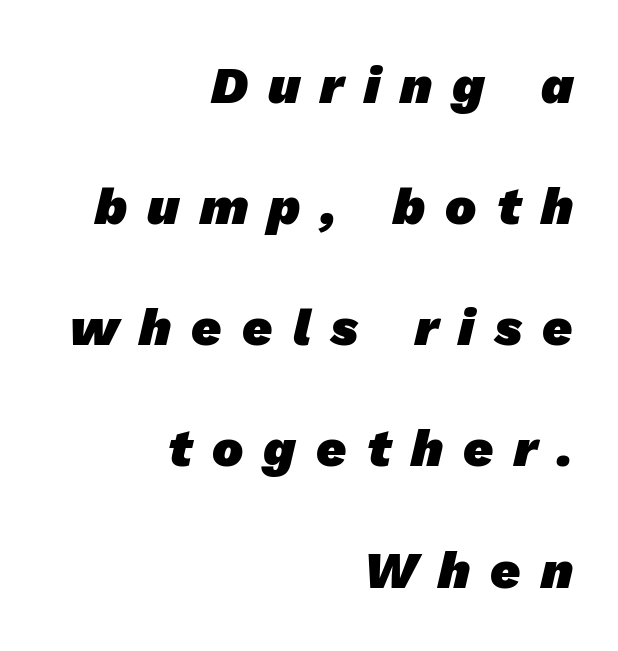
The image shows 52 px heavy sans-serif type; set right-aligned, loose line spacing (2.33x), unusually wide letter spacing (+0.39 em), not underlined; low stroke contrast and a medium x-height.
